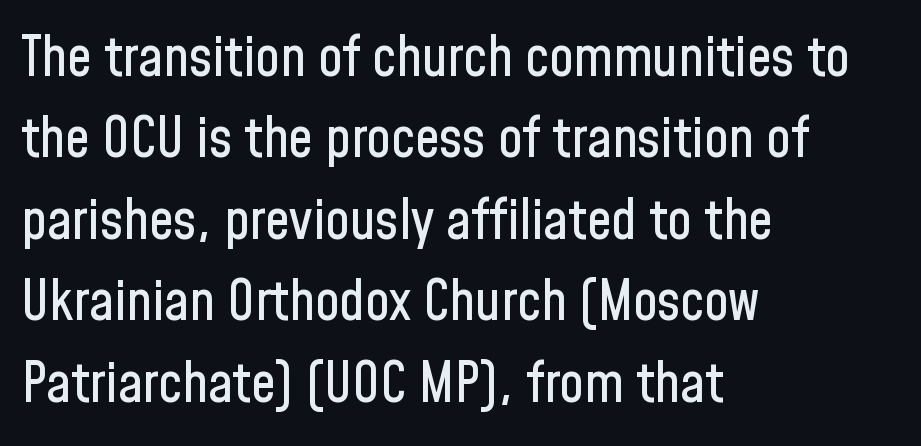
The face used here is proportionally spaced, like ordinary book or web type. In terms of leading, this rendering sits right in the middle. Honestly, there is no underline to notice here at all. What kind of face is this? One without serifs — a sans.
